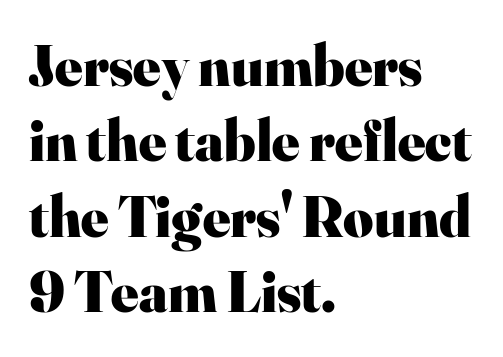
Q: Is the text bold? A: Yes.
Q: Is the text italic (slanted)? A: No, it is upright.
Q: Is the typeface a serif or a sans-serif typeface? A: Serif.
Q: Is the text underlined? A: No.
Q: How is the paragraph aligned? A: Left-aligned.
Q: Is the spacing between letters normal or unusually wide? A: Normal.
Q: Is the spacing between lines tight, normal or loose? A: Normal.
Q: Width (condensed, normal, or wide)? A: Normal.
Q: Stroke contrast? A: High.
Q: x-height? A: Small.
Q: Monospaced? A: No.
